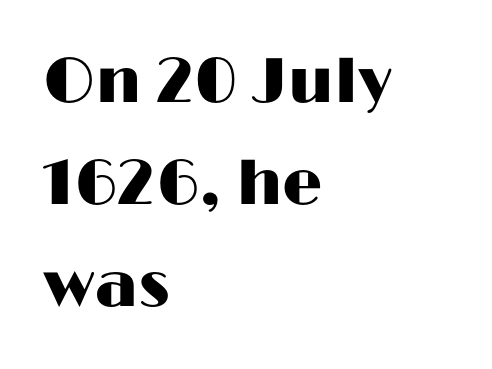
A typesetter would label this face a sans. This is roman type, the default non-slanted kind. Each letter keeps its own natural width here, so spacing adapts to shape. This sample is left-justified, so line endings fall wherever the words run out.
